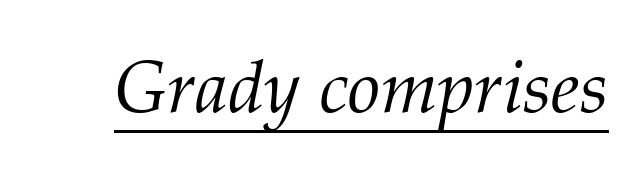
{"serif": "yes", "italic": "yes", "lean": "right", "slant_degrees": 12, "bold": "no", "weight": "light", "width": "normal", "stroke_contrast": "medium", "x_height": "medium", "monospaced": "no", "underline": "yes", "letter_spacing": "normal", "letter_spacing_em": 0.0, "glyph_px": 73}
